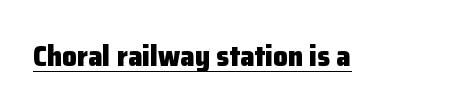
Q: Is the text bold? A: Yes.
Q: Is the text italic (slanted)? A: No, it is upright.
Q: Is the typeface a serif or a sans-serif typeface? A: Sans-serif.
Q: Is the text underlined? A: Yes.
Q: Is the spacing between letters normal or unusually wide? A: Normal.
Q: Width (condensed, normal, or wide)? A: Normal.
Q: Stroke contrast? A: Low.
Q: x-height? A: Medium.
Q: Monospaced? A: No.
